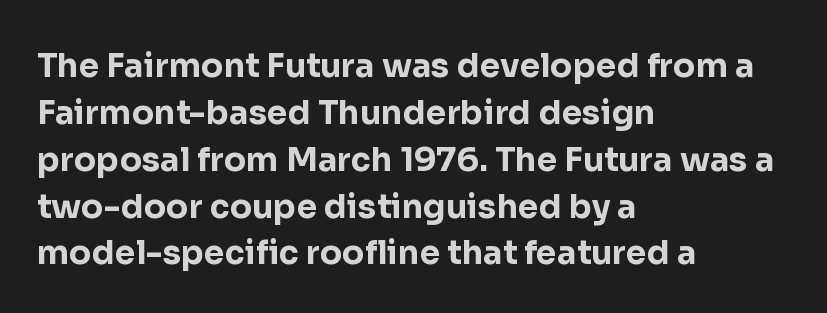
Typographically, this falls in the sans-serif category. Tall strokes in this sample are plumb rather than angled. Unmarked baselines from the first word to the last. Alignment: flush left. The strokes are fattened all the way to bold.
